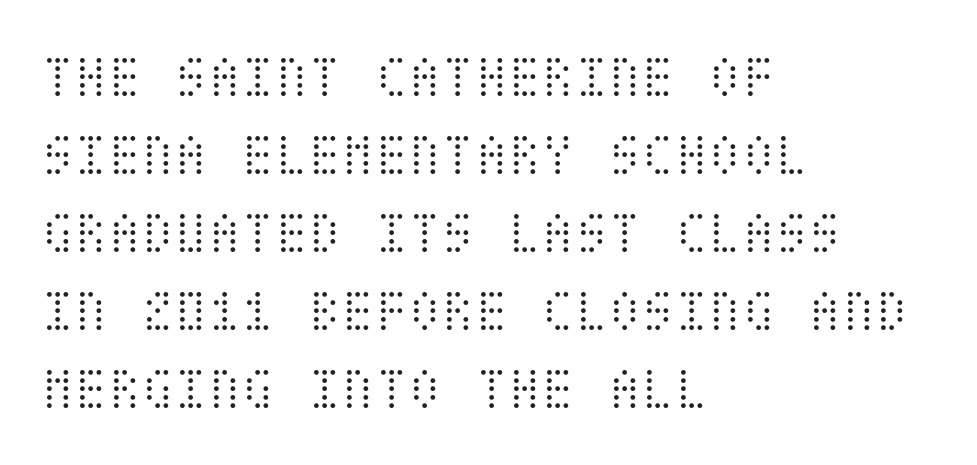
Q: Is the text bold? A: No.
Q: Is the text italic (slanted)? A: No, it is upright.
Q: Is the text underlined? A: No.
Q: How is the paragraph aligned? A: Left-aligned.
Q: Is the spacing between letters normal or unusually wide? A: Normal.
Q: Is the spacing between lines tight, normal or loose? A: Normal.
Q: Width (condensed, normal, or wide)? A: Condensed.
Q: Stroke contrast? A: Medium.
Q: x-height? A: Large.
